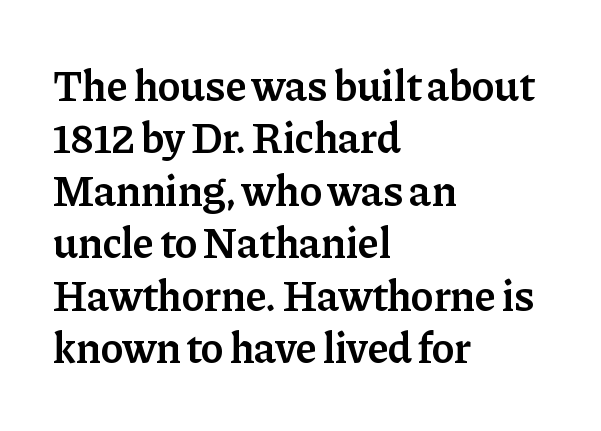
{"serif": "yes", "italic": "no", "bold": "semi", "weight": "semibold", "width": "normal", "stroke_contrast": "low", "x_height": "medium", "monospaced": "no", "underline": "no", "align": "left", "line_spacing_ratio": 1.22, "letter_spacing": "normal", "letter_spacing_em": 0.0, "glyph_px": 43}
